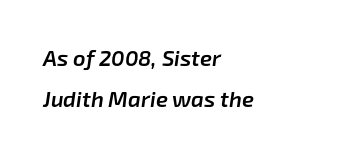
Q: Is the text bold? A: Semi-bold.
Q: Is the text italic (slanted)? A: Yes, it leans right by about 8 degrees.
Q: Is the text underlined? A: No.
Q: How is the paragraph aligned? A: Left-aligned.
Q: Is the spacing between letters normal or unusually wide? A: Normal.
